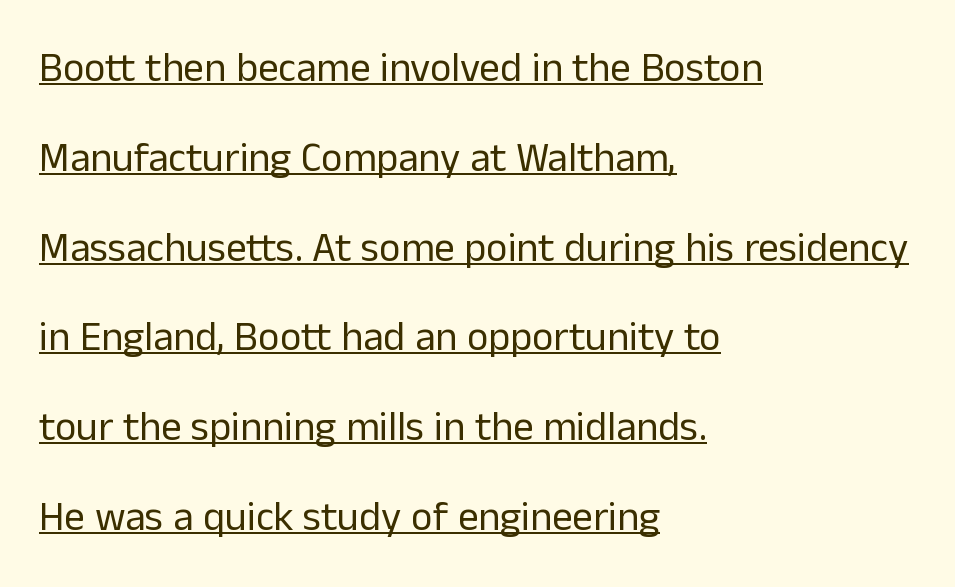
The image shows 41 px regular-weight sans-serif type, upright; set left-aligned, loose line spacing (2.19x), normal letter spacing, underlined; low stroke contrast and a medium x-height.
